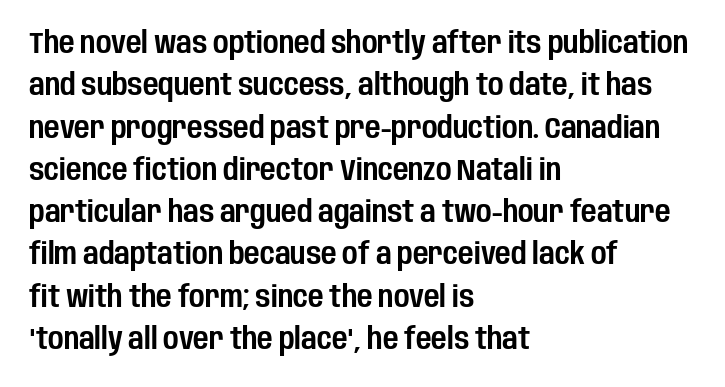
The image shows 30 px condensed sans-serif type, upright; set left-aligned, normal line spacing (1.41x), normal letter spacing, not underlined; low stroke contrast and a large x-height.
